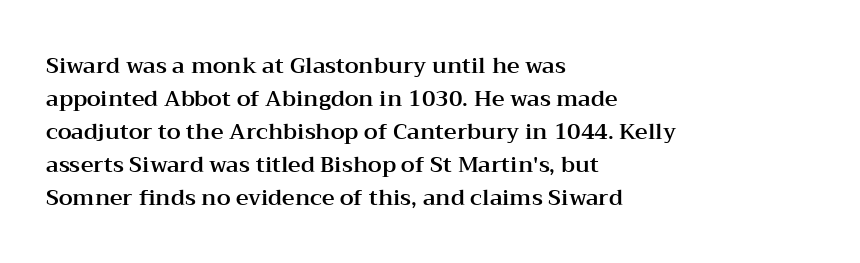
A clean baseline with only descenders dipping below it. Standard letterfit; no display-style spreading of the glyphs. Notice how descenders clear the ascenders below comfortably — that's standard leading. It's the straight-up-and-down kind of type. Does the copy run flush right? No — it runs flush left.
